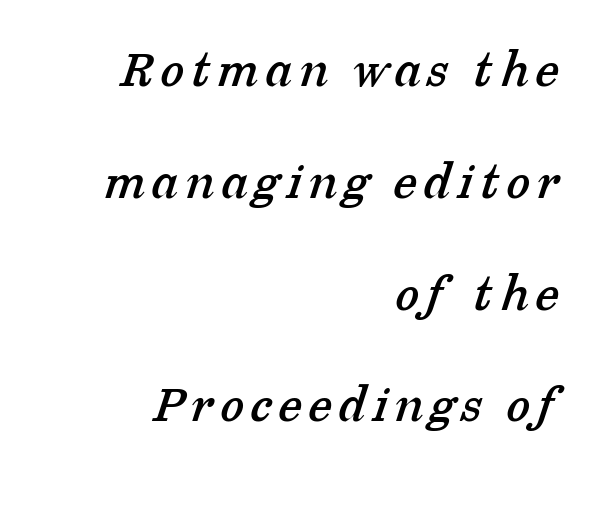
The image shows 54 px serif type; set right-aligned, loose line spacing (2.07x), not underlined; low stroke contrast and a medium x-height.
